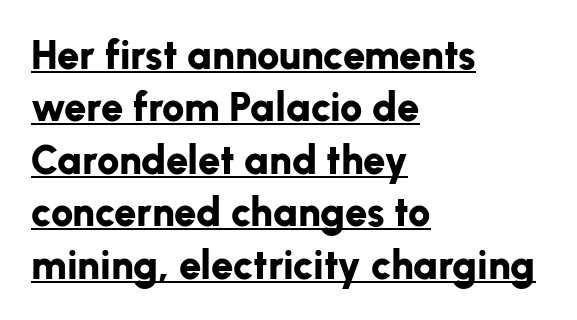
The lettering is marked with a stroke running underneath it. Strong, thick strokes mark this as bold type. The lines in this sample share a left origin and differ only in where they stop. Nothing sits at the stroke ends, so this counts as sans-serif. Italic? Not at all — the glyphs are vertical. If you measured baseline to baseline, you'd find a middling distance.
